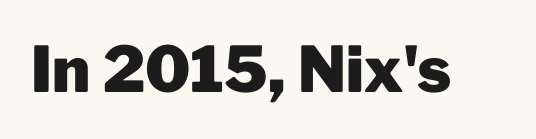
{"serif": "no", "italic": "no", "bold": "yes", "weight": "heavy", "width": "normal", "stroke_contrast": "low", "x_height": "medium", "monospaced": "no", "underline": "no", "letter_spacing": "normal", "letter_spacing_em": 0.0, "glyph_px": 63}
